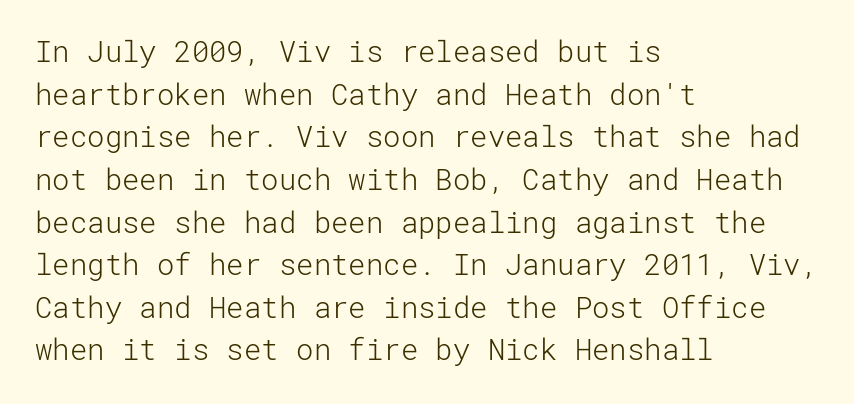
{"serif": "no", "italic": "no", "bold": "no", "weight": "light", "width": "normal", "stroke_contrast": "low", "x_height": "medium", "underline": "no", "align": "left", "line_spacing": "normal", "line_spacing_ratio": 1.47, "letter_spacing": "normal", "letter_spacing_em": 0.0, "glyph_px": 29}
